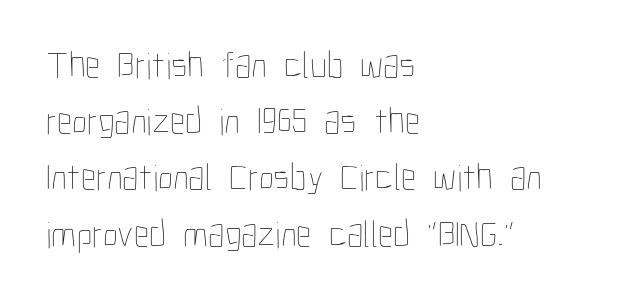
{"italic": "no", "bold": "no", "weight": "thin", "width": "condensed", "stroke_contrast": "low", "x_height": "medium", "monospaced": "no", "underline": "no", "align": "left", "line_spacing": "normal", "line_spacing_ratio": 1.48, "letter_spacing": "normal", "letter_spacing_em": 0.0, "glyph_px": 38}
